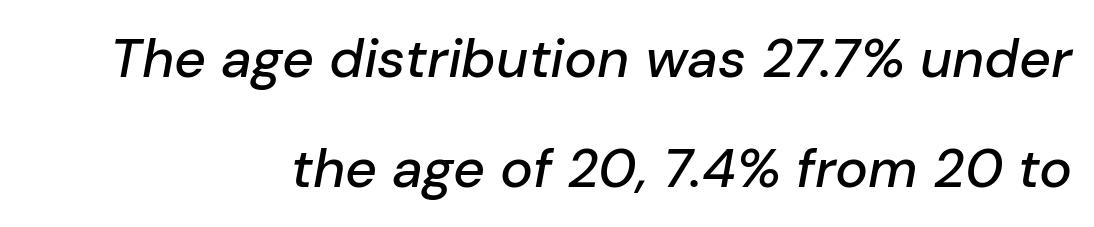
{"italic": "yes", "lean": "right", "slant_degrees": 10, "width": "normal", "stroke_contrast": "low", "x_height": "medium", "monospaced": "no", "underline": "no", "align": "right", "line_spacing": "loose", "line_spacing_ratio": 2.0, "letter_spacing": "normal", "letter_spacing_em": 0.0, "glyph_px": 55}
